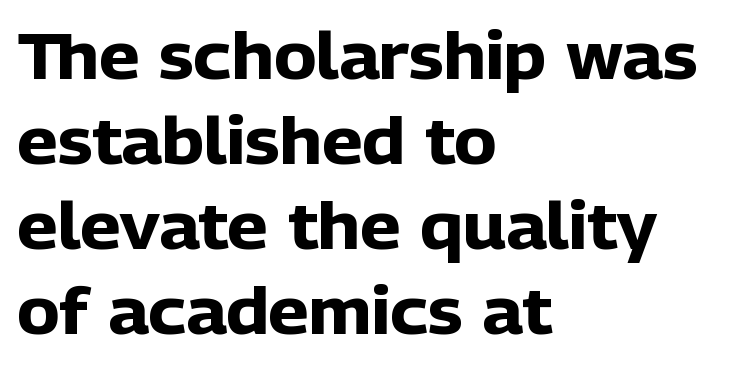
{"serif": "no", "italic": "no", "bold": "yes", "weight": "heavy", "width": "normal", "stroke_contrast": "low", "x_height": "medium", "monospaced": "no", "underline": "no", "align": "left", "line_spacing": "normal", "line_spacing_ratio": 1.33, "letter_spacing": "normal", "letter_spacing_em": 0.0, "glyph_px": 64}
